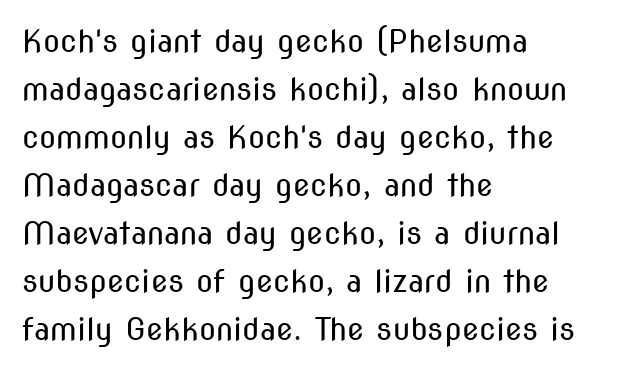
This is not heavy type; no bold has been used. This rendering leaves character spacing at its baseline value. Notice how the passage keeps a crisp vertical edge on the left only. What's the leading like? Ordinary, nothing unusual. Posture: straight, roman, zero tilt. This sample has the flowing, uneven cadence of proportional lettering.
